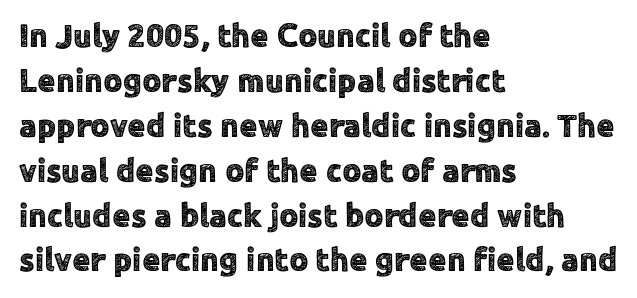
Q: Is the text italic (slanted)? A: No, it is upright.
Q: Is the typeface a serif or a sans-serif typeface? A: Sans-serif.
Q: Is the text underlined? A: No.
Q: How is the paragraph aligned? A: Left-aligned.
Q: Is the spacing between letters normal or unusually wide? A: Normal.
Q: Is the spacing between lines tight, normal or loose? A: Normal.
Q: Width (condensed, normal, or wide)? A: Normal.
Q: x-height? A: Medium.
Q: Monospaced? A: No.
